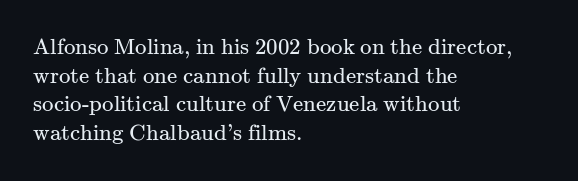
The lines sit at an ordinary, default distance from one another. The text block is weighted toward the left margin, trailing off unevenly rightward. Tracking value appears to be zero — textbook default spacing. Has an underline been added? It has not. Stroke mass is kept to a normal reading level or below.
